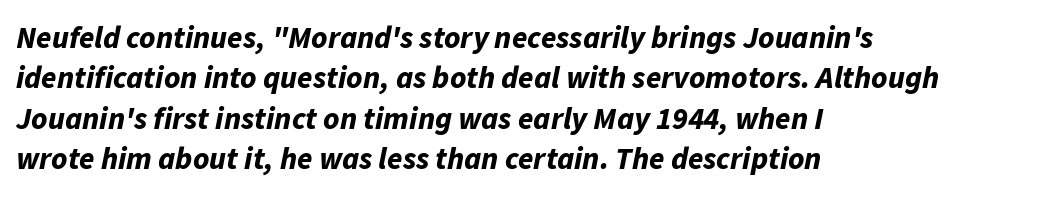
The image shows 31 px bold type, italic (leaning right); set left-aligned, normal line spacing (1.3x), normal letter spacing, not underlined; low stroke contrast and a medium x-height.
